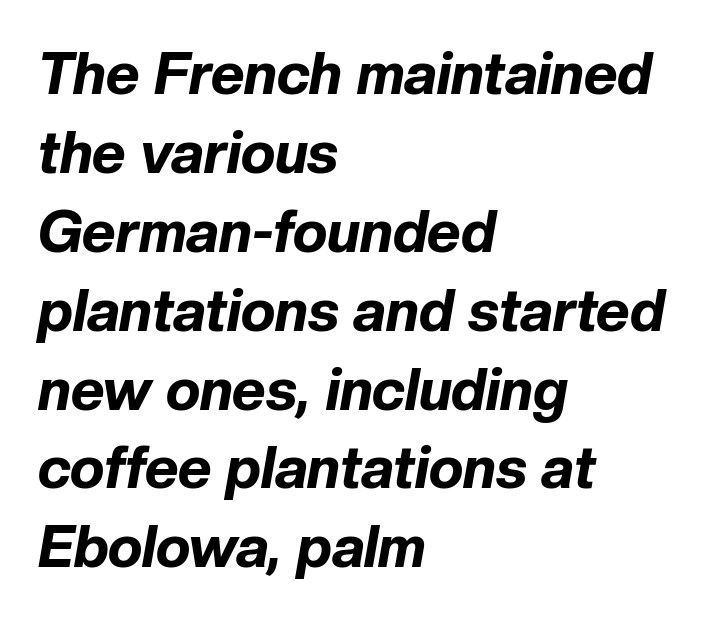
{"italic": "yes", "lean": "right", "slant_degrees": 10, "bold": "yes", "weight": "bold", "width": "normal", "stroke_contrast": "low", "x_height": "medium", "monospaced": "no", "underline": "no", "align": "left", "line_spacing": "normal", "line_spacing_ratio": 1.36, "letter_spacing": "normal", "letter_spacing_em": 0.0, "glyph_px": 58}
